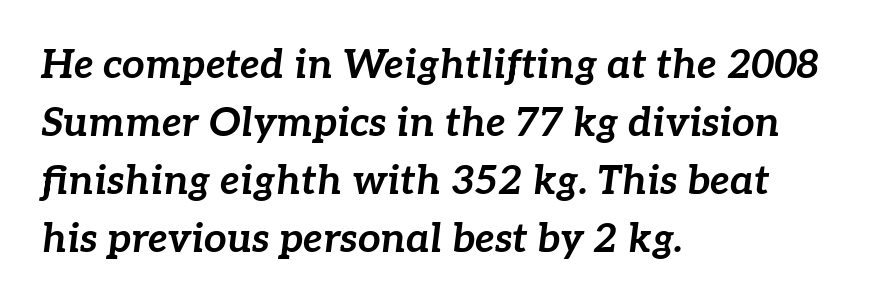
Q: Is the text bold? A: Yes.
Q: Is the text italic (slanted)? A: Yes, it leans right by about 7 degrees.
Q: Is the text underlined? A: No.
Q: How is the paragraph aligned? A: Left-aligned.
Q: Is the spacing between letters normal or unusually wide? A: Normal.
Q: Is the spacing between lines tight, normal or loose? A: Normal.
Q: Width (condensed, normal, or wide)? A: Normal.
Q: Stroke contrast? A: Low.
Q: x-height? A: Medium.
Q: Monospaced? A: No.
